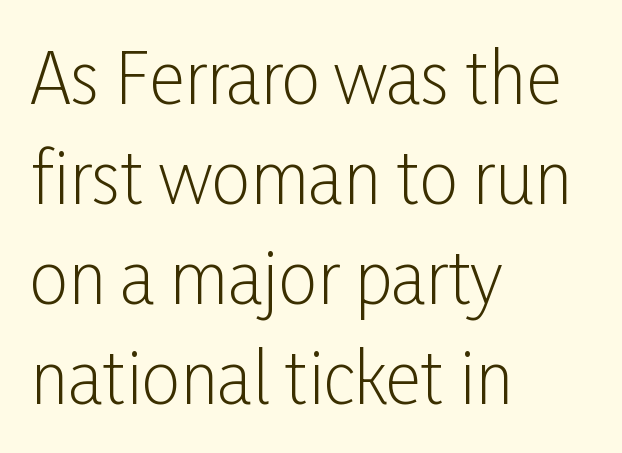
The image shows 69 px light, condensed sans-serif type, upright; set left-aligned, normal line spacing (1.45x), normal letter spacing, not underlined; low stroke contrast and a medium x-height.
